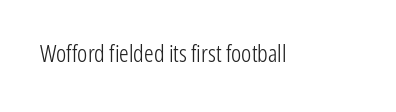
{"italic": "no", "bold": "no", "underline": "no", "letter_spacing": "normal", "letter_spacing_em": 0.0, "glyph_px": 24}
